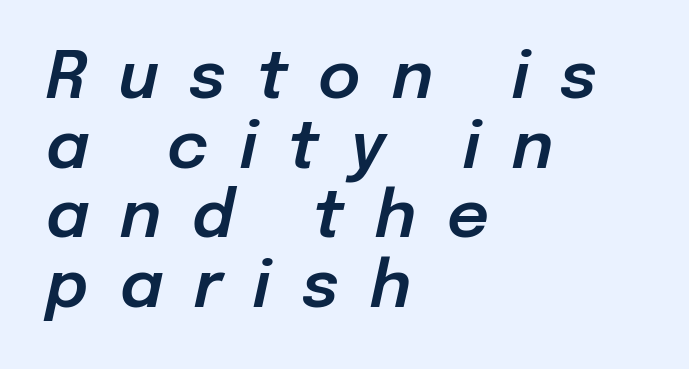
Q: Is the text italic (slanted)? A: Yes, it leans right by about 12 degrees.
Q: Is the text underlined? A: No.
Q: How is the paragraph aligned? A: Left-aligned.
Q: Is the spacing between letters normal or unusually wide? A: Unusually wide.
Q: Is the spacing between lines tight, normal or loose? A: Tight.
Q: Width (condensed, normal, or wide)? A: Normal.
Q: Stroke contrast? A: Low.
Q: x-height? A: Medium.
Q: Monospaced? A: No.
